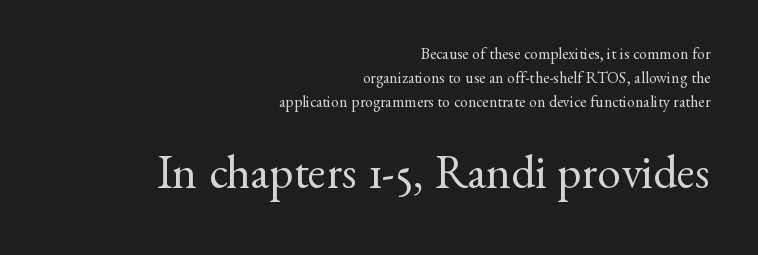
Caption: upper text group reduced, lower text group enlarged. Short and long lines alike share a common ending point at right. Typographically, this falls in the serif category. Lines of text with bare space underneath. The horizontal fit of the characters is conventional and even. This sample uses an upright cut, with every glyph sitting square on the baseline.
